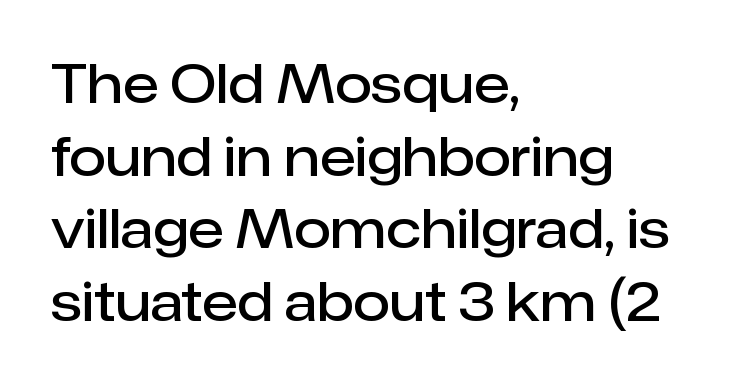
{"serif": "no", "italic": "no", "bold": "semi", "weight": "semibold", "width": "normal", "stroke_contrast": "low", "x_height": "medium", "monospaced": "no", "underline": "no", "align": "left", "line_spacing": "normal", "line_spacing_ratio": 1.37, "letter_spacing": "normal", "letter_spacing_em": 0.0, "glyph_px": 53}
